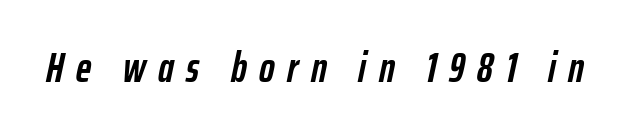
Compared with ordinary roman type, these characters are visibly tilted. The letterforms stand isolated, each surrounded by extra space. Caption: bold face, heavy strokes. Character widths vary here, with narrow letters taking less room than wide ones.
